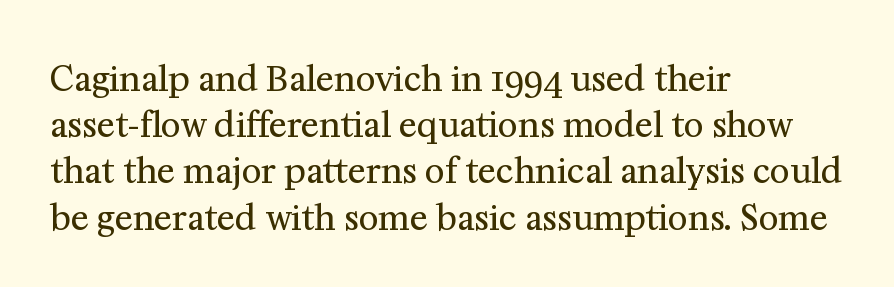
{"serif": "yes", "italic": "no", "bold": "no", "weight": "regular", "width": "normal", "stroke_contrast": "medium", "x_height": "medium", "monospaced": "no", "underline": "no", "align": "left", "line_spacing": "normal", "line_spacing_ratio": 1.36, "letter_spacing": "normal", "letter_spacing_em": 0.0, "glyph_px": 34}
